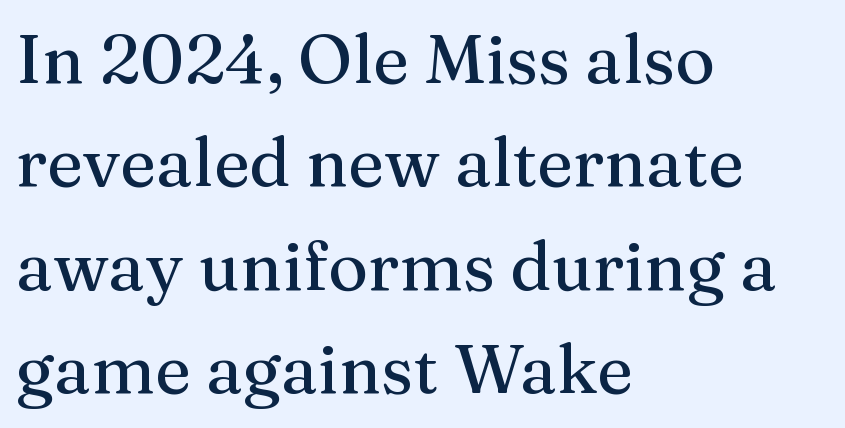
Q: Is the text italic (slanted)? A: No, it is upright.
Q: Is the typeface a serif or a sans-serif typeface? A: Serif.
Q: Is the text underlined? A: No.
Q: How is the paragraph aligned? A: Left-aligned.
Q: Is the spacing between letters normal or unusually wide? A: Normal.
Q: Is the spacing between lines tight, normal or loose? A: Normal.
Q: Width (condensed, normal, or wide)? A: Normal.
Q: Stroke contrast? A: Medium.
Q: x-height? A: Medium.
Q: Monospaced? A: No.
